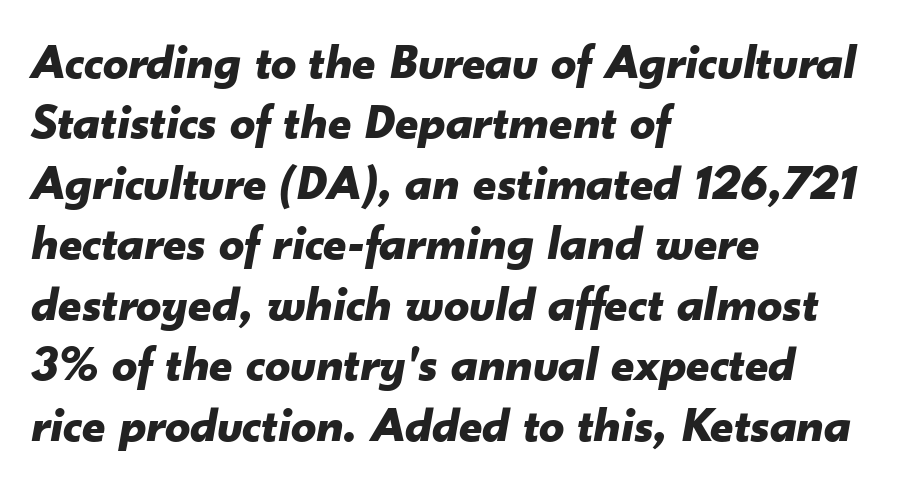
The image shows 50 px bold type, italic (leaning right); set left-aligned, line spacing 1.21x, normal letter spacing, not underlined; low stroke contrast and a small x-height.
